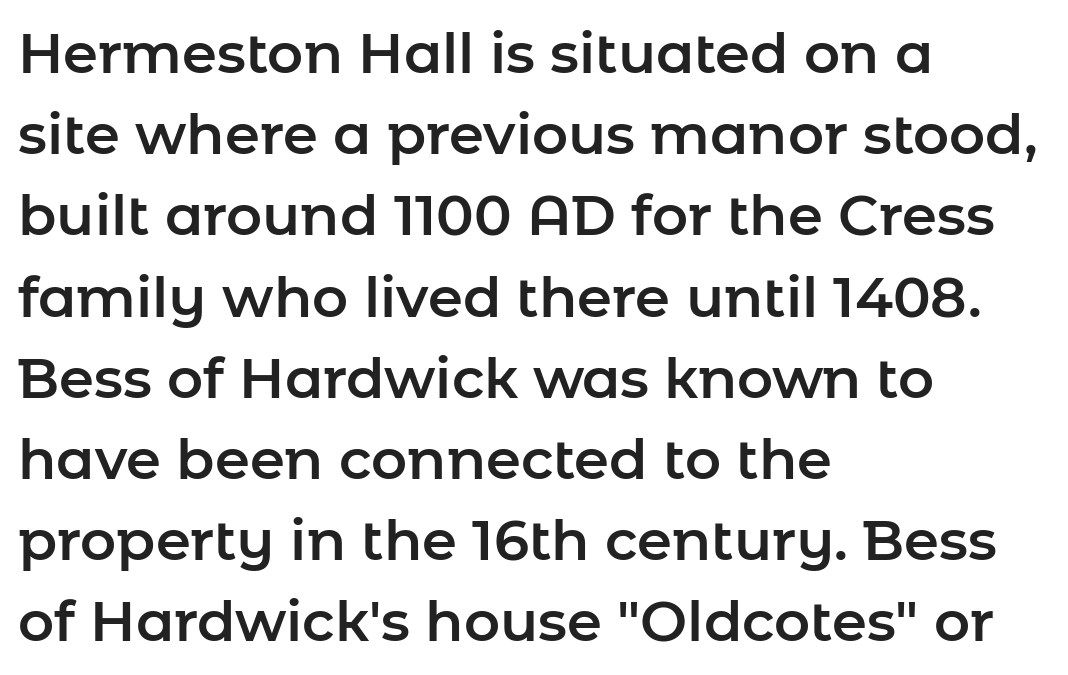
Q: Is the text italic (slanted)? A: No, it is upright.
Q: Is the typeface a serif or a sans-serif typeface? A: Sans-serif.
Q: Is the text underlined? A: No.
Q: How is the paragraph aligned? A: Left-aligned.
Q: Is the spacing between letters normal or unusually wide? A: Normal.
Q: Is the spacing between lines tight, normal or loose? A: Normal.
Q: Width (condensed, normal, or wide)? A: Normal.
Q: Stroke contrast? A: Low.
Q: x-height? A: Medium.
Q: Monospaced? A: No.
